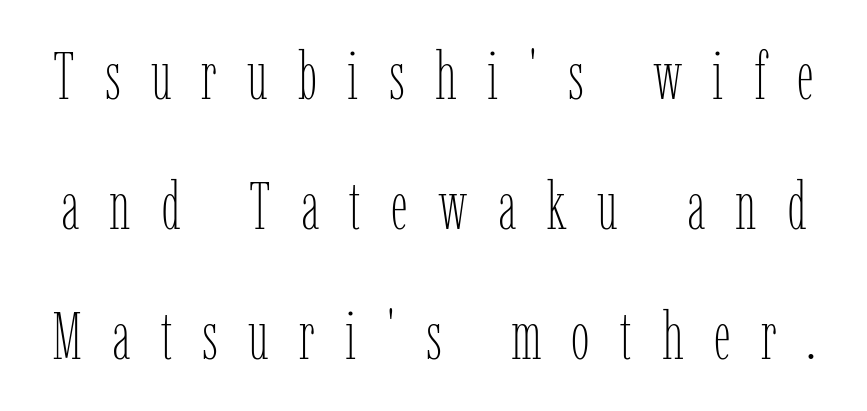
Q: Is the text bold? A: No.
Q: Is the text italic (slanted)? A: No, it is upright.
Q: Is the text underlined? A: No.
Q: Is the spacing between letters normal or unusually wide? A: Unusually wide.
Q: Is the spacing between lines tight, normal or loose? A: Loose.
Q: Width (condensed, normal, or wide)? A: Condensed.
Q: Stroke contrast? A: Low.
Q: x-height? A: Medium.
Q: Monospaced? A: No.
